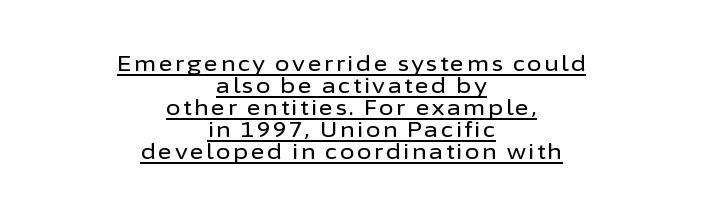
Q: Is the text italic (slanted)? A: No, it is upright.
Q: Is the text underlined? A: Yes.
Q: How is the paragraph aligned? A: Centered.
Q: Is the spacing between lines tight, normal or loose? A: Tight.
